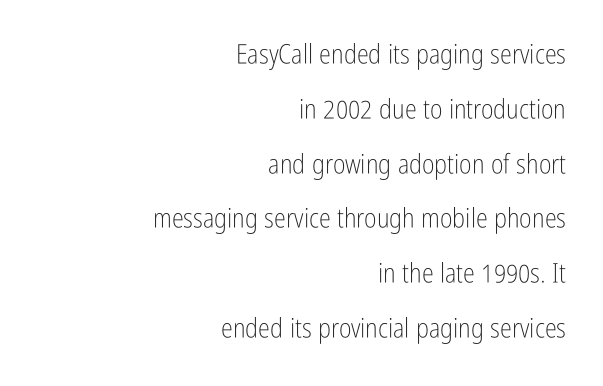
{"italic": "no", "bold": "no", "underline": "no", "align": "right", "line_spacing": "loose", "line_spacing_ratio": 2.03, "letter_spacing": "normal", "letter_spacing_em": 0.0, "glyph_px": 27}
